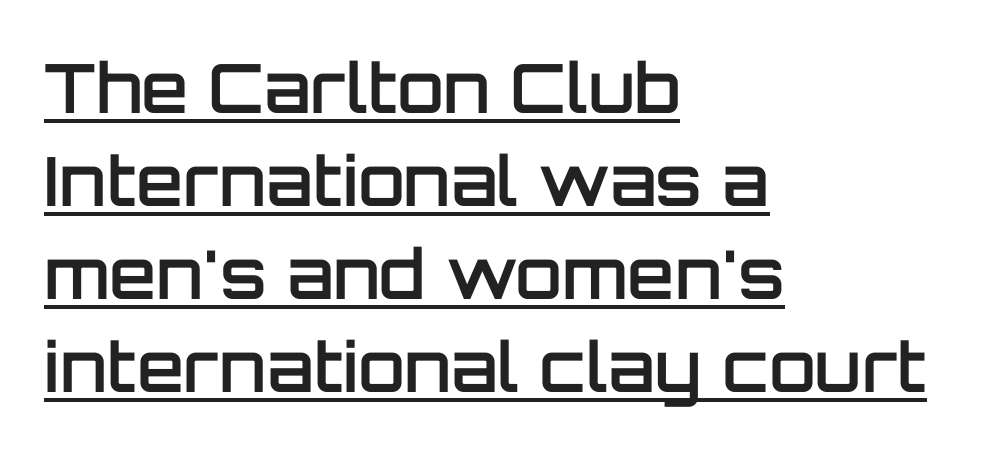
Serif or sans? Sans — the stroke terminals are bare. Line starts are locked; line ends wander. Underline: present. Students, note that the glyphs here touch the page at normal intervals. The rendering uses a moderate line-height, typical for paragraphs.
